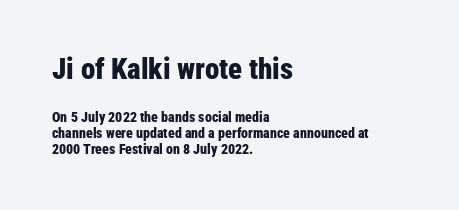
The image shows 29 px bold, condensed sans-serif type, upright; set left-aligned, tight line spacing (1.15x), normal letter spacing, not underlined; the first (top) block is 2.07x larger; low stroke contrast and a medium x-height.
